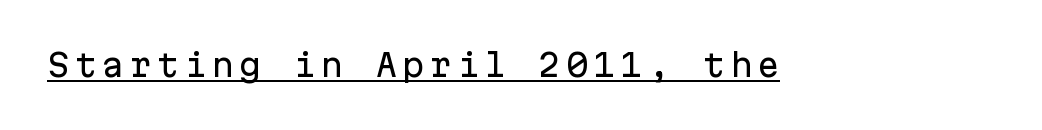
Each letter, wide or thin by design, is forced into the same width here. Underlining? Definitely there. In terms of posture, this sample is upright. Look at the bottom of the vertical strokes: they stop flat, with no serifs.
